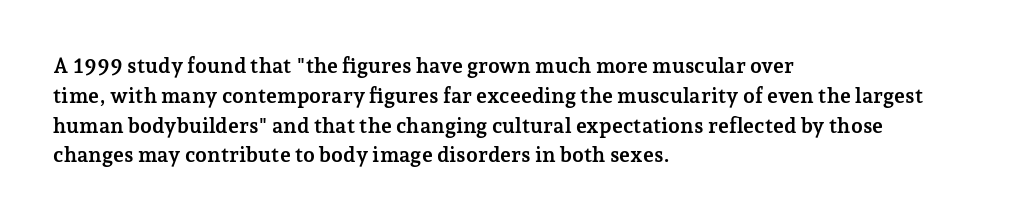
The image shows 21 px bold type, upright; set left-aligned, normal line spacing (1.42x), normal letter spacing, not underlined.
